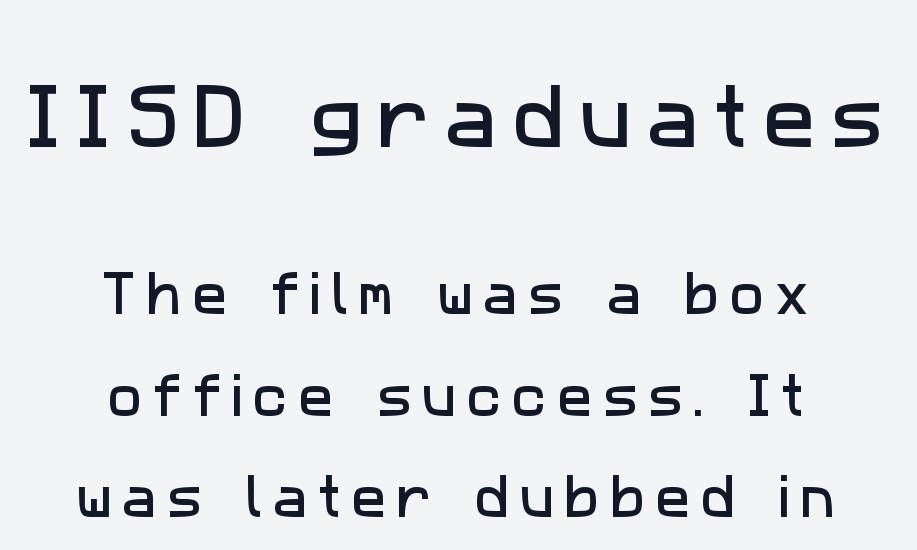
Quick note: underline off. Students, note that the glyphs here are deliberately spaced far apart. The face used here is proportionally spaced, like ordinary book or web type. The more generous point size was reserved for the upper chunk. The paragraph shown floats in the horizontal middle. The characters display no serif detailing; their extremities are plain.
